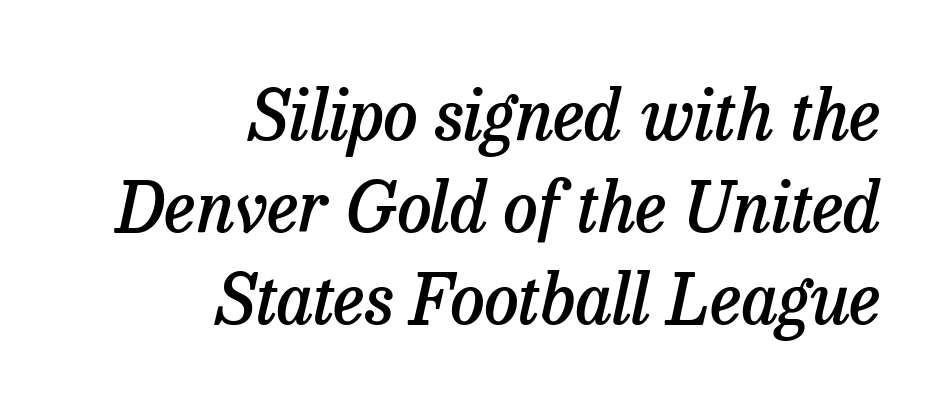
The image shows 69 px semibold serif type, italic (leaning right); set right-aligned, normal line spacing (1.33x), normal letter spacing, not underlined; low stroke contrast and a medium x-height.
